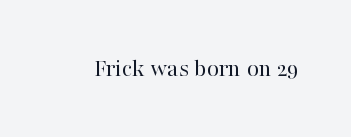
The image shows 26 px text type, upright; set normal letter spacing, not underlined.
